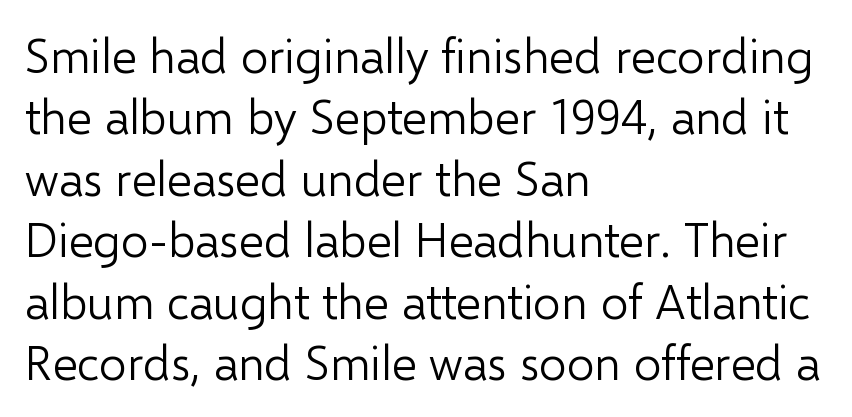
Q: Is the text bold? A: No.
Q: Is the text italic (slanted)? A: No, it is upright.
Q: Is the typeface a serif or a sans-serif typeface? A: Sans-serif.
Q: Is the text underlined? A: No.
Q: How is the paragraph aligned? A: Left-aligned.
Q: Is the spacing between letters normal or unusually wide? A: Normal.
Q: Is the spacing between lines tight, normal or loose? A: Normal.
Q: Width (condensed, normal, or wide)? A: Normal.
Q: Stroke contrast? A: Low.
Q: x-height? A: Medium.
Q: Monospaced? A: No.
